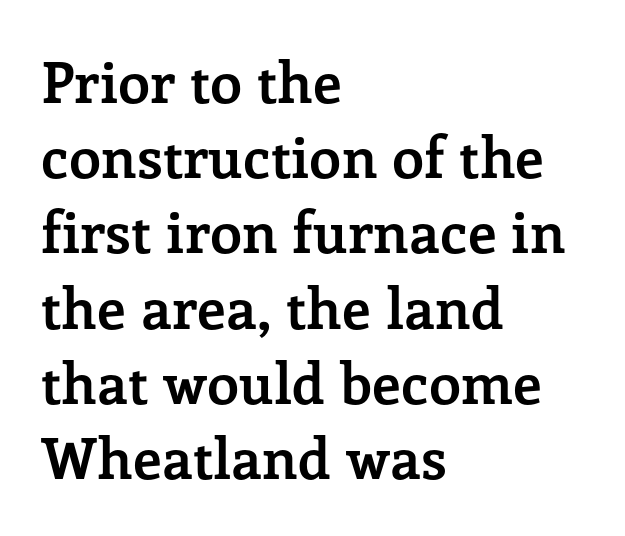
Vertical strokes here are truly vertical. Character widths vary here, with narrow letters taking less room than wide ones. The passage shown has conventional tracking throughout. Notice how the passage keeps a crisp vertical edge on the left only.
